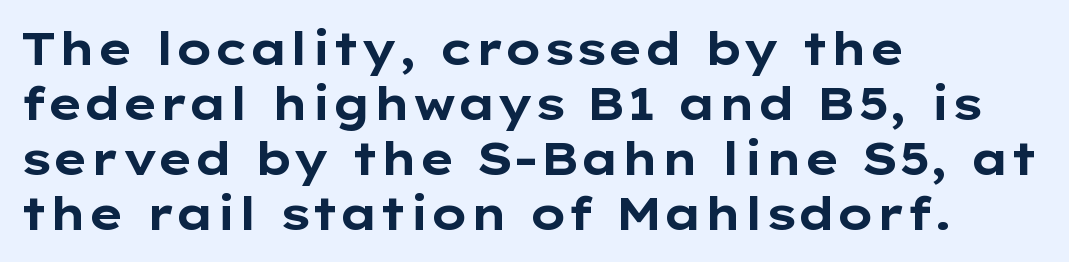
Is the type bold? Yes — the strokes are clearly thick and heavy. Honestly, there is no underline to notice here at all. The ragged edge is on the right, which tells us the setting is flush left. Tracking value appears to be zero — textbook default spacing. Does the lettering tilt? It doesn't — this is upright. Each letter keeps its own natural width here, so spacing adapts to shape.
